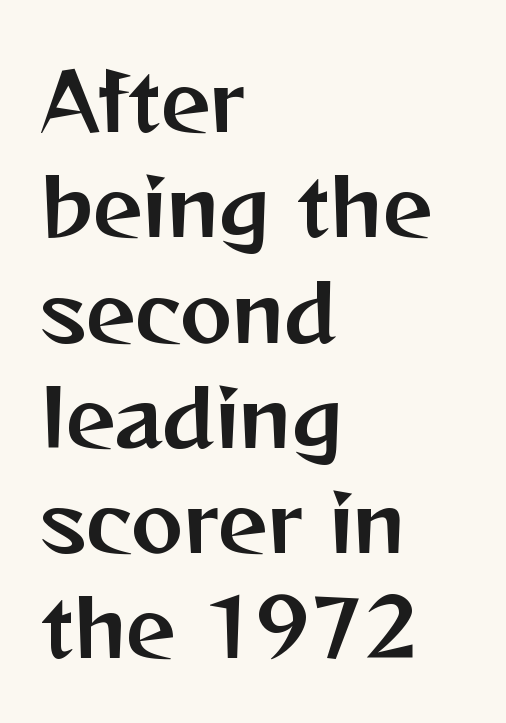
Q: Is the text italic (slanted)? A: No, it is upright.
Q: Is the typeface a serif or a sans-serif typeface? A: Sans-serif.
Q: Is the text underlined? A: No.
Q: How is the paragraph aligned? A: Left-aligned.
Q: Is the spacing between letters normal or unusually wide? A: Normal.
Q: Is the spacing between lines tight, normal or loose? A: Normal.
Q: Width (condensed, normal, or wide)? A: Normal.
Q: Stroke contrast? A: Medium.
Q: x-height? A: Medium.
Q: Monospaced? A: No.
